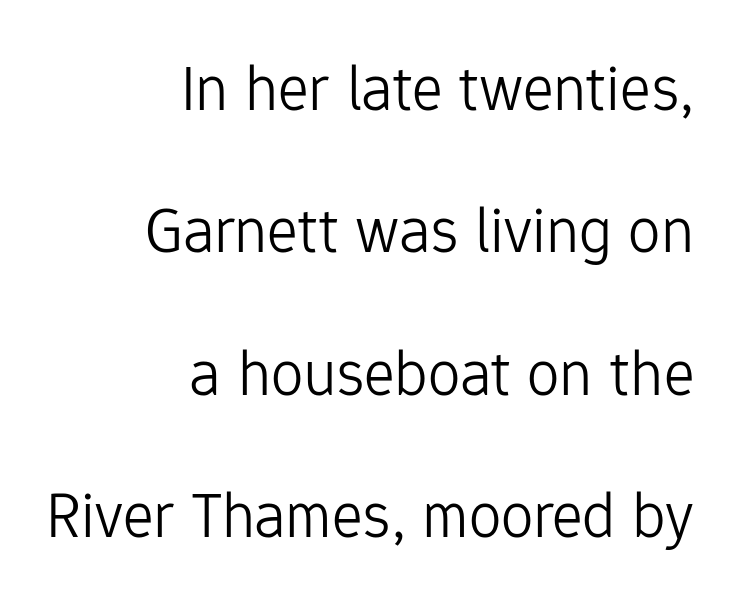
Serif or sans? Sans — the stroke terminals are bare. Stem width sits at or under what a default text font uses. Each letter keeps its own natural width here, so spacing adapts to shape. Does extra space separate the letters? No, they use regular spacing. These lines were composed using upright roman letters.
